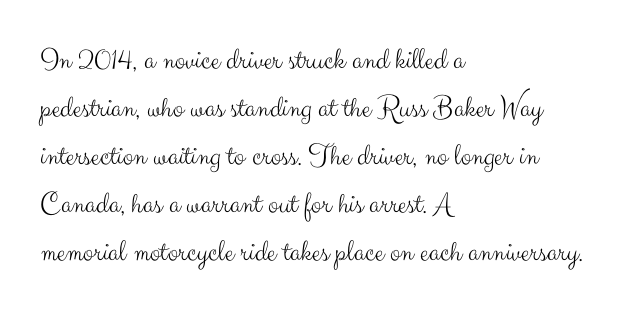
The image shows 31 px light sans-serif type; set left-aligned, normal line spacing (1.55x), normal letter spacing, not underlined; medium stroke contrast and a small x-height.
